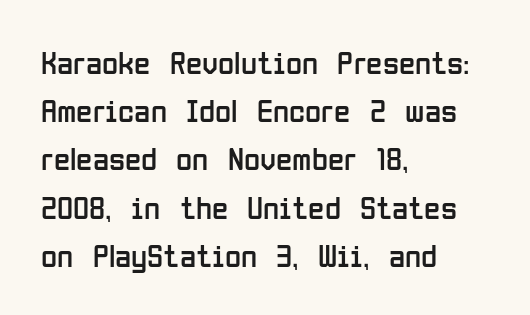
Q: Is the text bold? A: No.
Q: Is the text italic (slanted)? A: No, it is upright.
Q: Is the typeface a serif or a sans-serif typeface? A: Sans-serif.
Q: Is the text underlined? A: No.
Q: How is the paragraph aligned? A: Left-aligned.
Q: Is the spacing between letters normal or unusually wide? A: Normal.
Q: Is the spacing between lines tight, normal or loose? A: Normal.
Q: Width (condensed, normal, or wide)? A: Condensed.
Q: Stroke contrast? A: Low.
Q: x-height? A: Medium.
Q: Monospaced? A: No.
